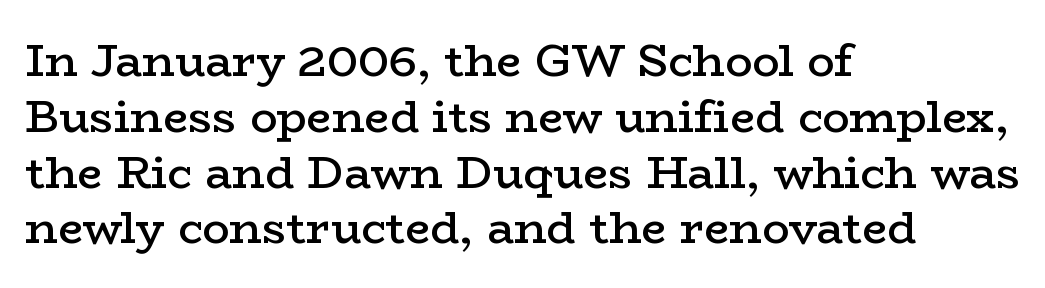
Glance below the letters and you will spot only blank space. These lines are rendered in a variable-pitch font. If you drew a ruler down the left edge, every line would touch it. The type sits square on the baseline with zero lean. This is the in-between weight designers call semibold or demi. Observe the ordinary spacing: letters are neighbours, not strangers.
